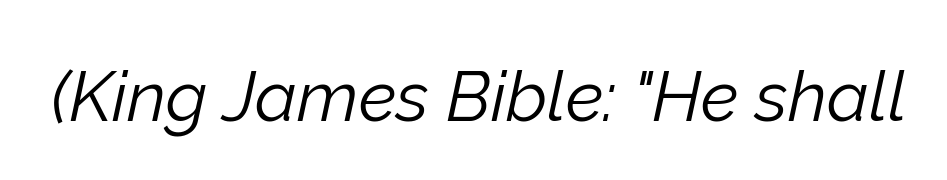
The image shows 70 px light type, italic (leaning right); set normal letter spacing, not underlined; low stroke contrast and a medium x-height.
